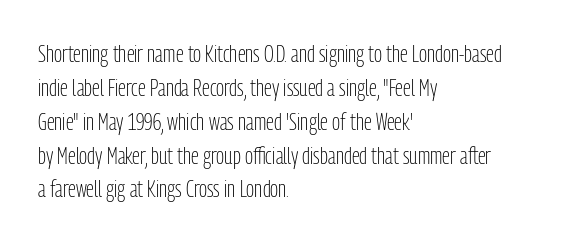
Decoration check: the copy has no underline. Teacher's note: observe the even left margin — that is flush-left alignment. Interline gaps are of average width in this sample. No chunkiness to these letters — they're not bold. These lines were composed using upright roman letters.
